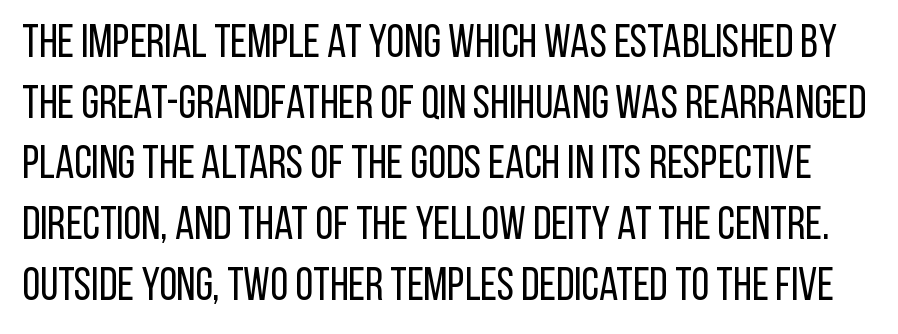
Compared with typical paragraphs, the rows here are spaced about the same. The words here are not underlined. Grotesque or geometric, the face here clearly has no serifs. Weight: regular or lighter. Characters follow at the spacing the type designer built in. Posture: vertical.
